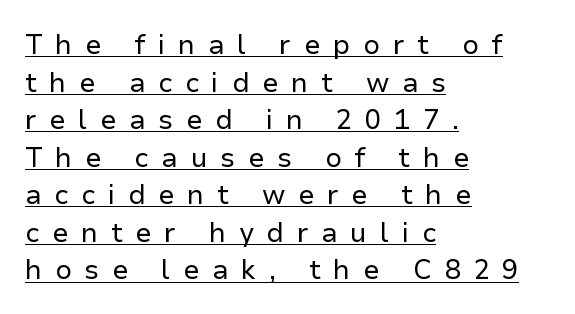
One-word summary of the alignment: left. Weight: regular or lighter. The sample's only ornament is a line tracing under the words. The gaps between neighbouring characters are conspicuously large. Does the leading feel generous? No, just average.
